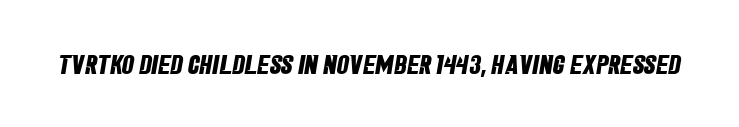
Q: Is the text bold? A: Yes.
Q: Is the text underlined? A: No.
Q: Is the spacing between letters normal or unusually wide? A: Normal.
